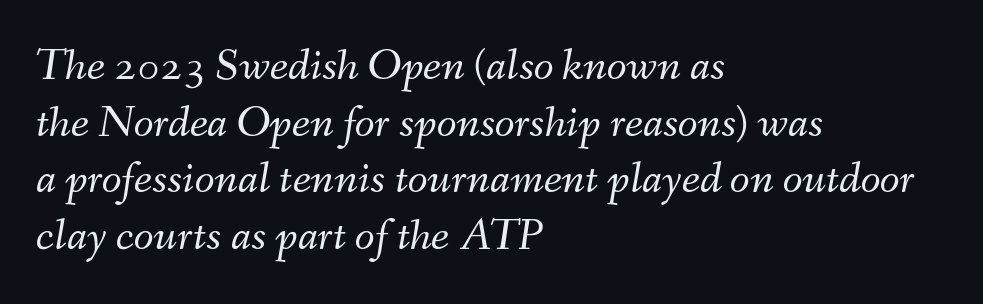
{"italic": "yes", "lean": "right", "slant_degrees": 9, "bold": "no", "weight": "light", "width": "normal", "stroke_contrast": "medium", "x_height": "small", "monospaced": "no", "underline": "no", "align": "left", "line_spacing_ratio": 1.23, "letter_spacing": "normal", "letter_spacing_em": 0.0, "glyph_px": 46}
